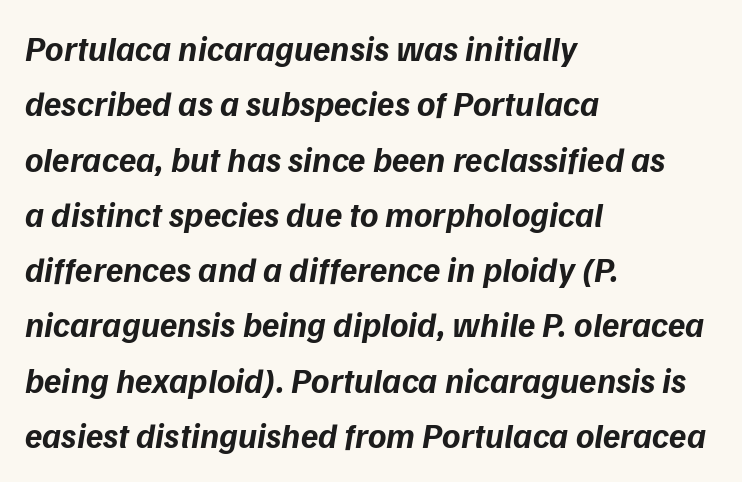
{"italic": "yes", "lean": "right", "slant_degrees": 9, "bold": "yes", "weight": "bold", "width": "normal", "stroke_contrast": "low", "x_height": "medium", "monospaced": "no", "underline": "no", "align": "left", "line_spacing": "normal", "line_spacing_ratio": 1.58, "letter_spacing": "normal", "letter_spacing_em": 0.0, "glyph_px": 35}
